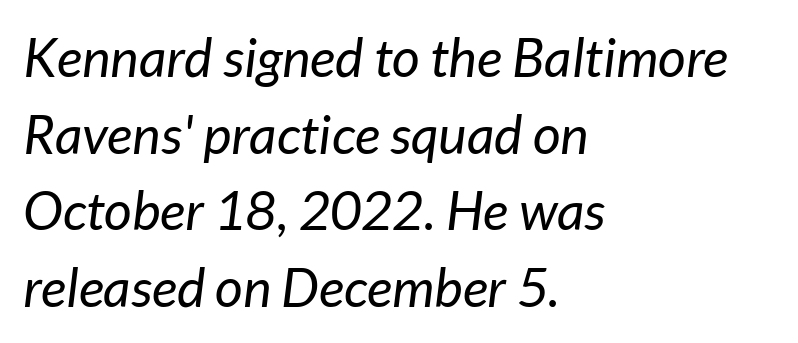
Reading down the column, the eye jumps a familiar distance to each next line. No heavy texture on the line: the type isn't bold. The lines in this sample share a left origin and differ only in where they stop. Italic: yes, the glyphs are oblique. A typesetter would call this proportional, since set widths differ per character. In terms of letterspacing, this is plain default setting.
